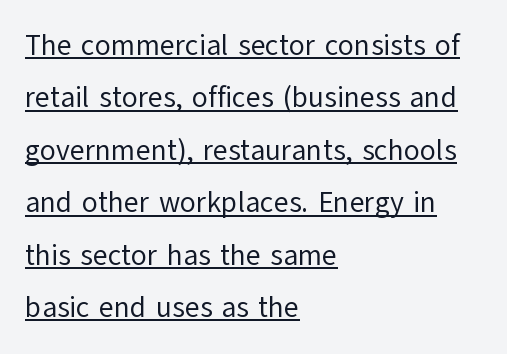
Q: Is the text bold? A: No.
Q: Is the text italic (slanted)? A: No, it is upright.
Q: Is the typeface a serif or a sans-serif typeface? A: Sans-serif.
Q: Is the text underlined? A: Yes.
Q: How is the paragraph aligned? A: Left-aligned.
Q: Is the spacing between letters normal or unusually wide? A: Normal.
Q: Width (condensed, normal, or wide)? A: Normal.
Q: Stroke contrast? A: Low.
Q: x-height? A: Medium.
Q: Monospaced? A: No.
